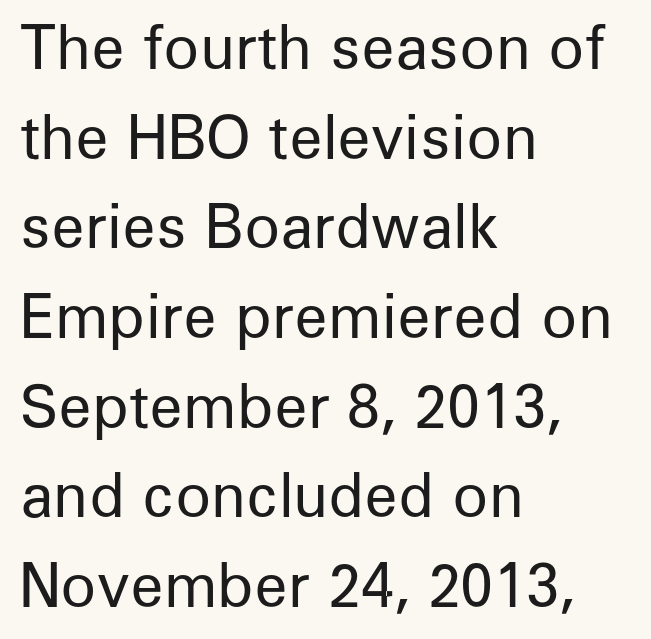
Q: Is the text bold? A: No.
Q: Is the text italic (slanted)? A: No, it is upright.
Q: Is the typeface a serif or a sans-serif typeface? A: Sans-serif.
Q: Is the text underlined? A: No.
Q: How is the paragraph aligned? A: Left-aligned.
Q: Is the spacing between letters normal or unusually wide? A: Normal.
Q: Is the spacing between lines tight, normal or loose? A: Normal.
Q: Width (condensed, normal, or wide)? A: Normal.
Q: Stroke contrast? A: Low.
Q: x-height? A: Medium.
Q: Monospaced? A: No.
